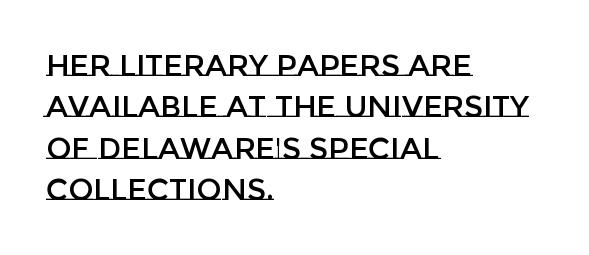
Q: Is the text italic (slanted)? A: No, it is upright.
Q: Is the text underlined? A: No.
Q: How is the paragraph aligned? A: Left-aligned.
Q: Is the spacing between letters normal or unusually wide? A: Normal.
Q: Is the spacing between lines tight, normal or loose? A: Normal.
Q: Width (condensed, normal, or wide)? A: Normal.
Q: Stroke contrast? A: Low.
Q: x-height? A: Large.
Q: Monospaced? A: No.
